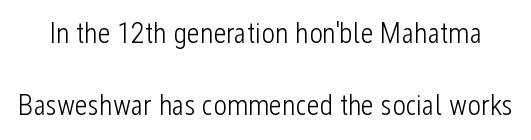
The image shows 29 px light, condensed sans-serif type, upright; set loose line spacing (2.49x), normal letter spacing, not underlined; low stroke contrast and a medium x-height.
